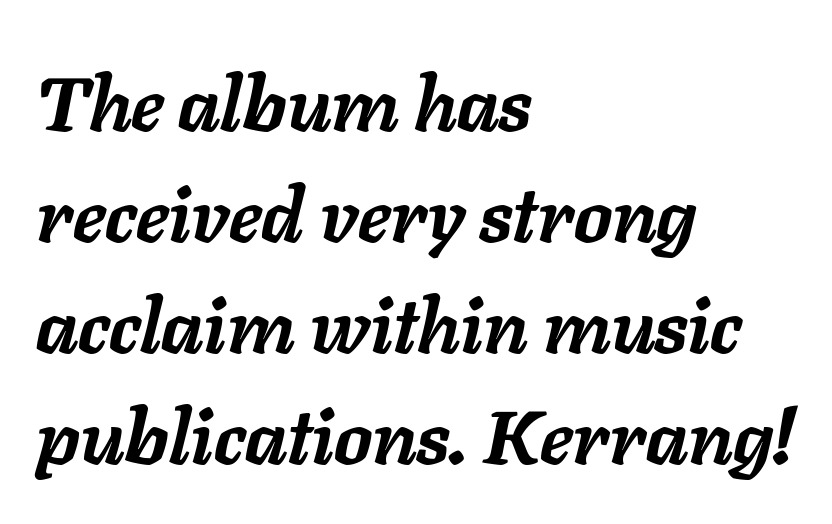
Q: Is the text bold? A: Yes.
Q: Is the text italic (slanted)? A: Yes, it leans right by about 11 degrees.
Q: Is the text underlined? A: No.
Q: How is the paragraph aligned? A: Left-aligned.
Q: Is the spacing between letters normal or unusually wide? A: Normal.
Q: Is the spacing between lines tight, normal or loose? A: Normal.
Q: Width (condensed, normal, or wide)? A: Normal.
Q: Stroke contrast? A: Low.
Q: x-height? A: Medium.
Q: Monospaced? A: No.
